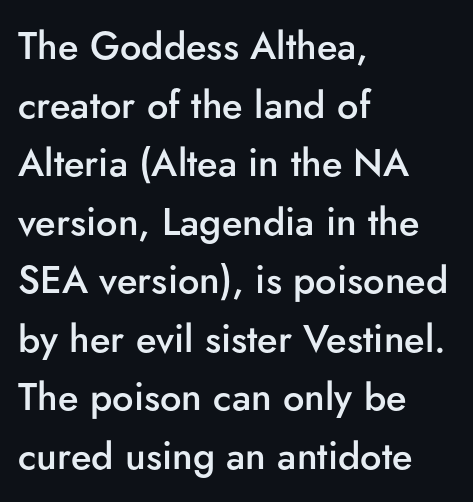
{"serif": "no", "italic": "no", "bold": "semi", "weight": "semibold", "width": "normal", "stroke_contrast": "low", "x_height": "small", "monospaced": "no", "underline": "no", "align": "left", "line_spacing": "normal", "line_spacing_ratio": 1.54, "letter_spacing": "normal", "letter_spacing_em": 0.0, "glyph_px": 38}
